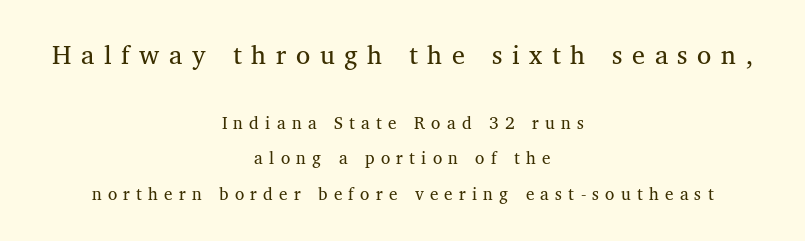
The image shows 26 px text type, upright; set centered, loose line spacing (2.08x), unusually wide letter spacing (+0.37 em), not underlined; the first (top) block is 1.53x larger.
